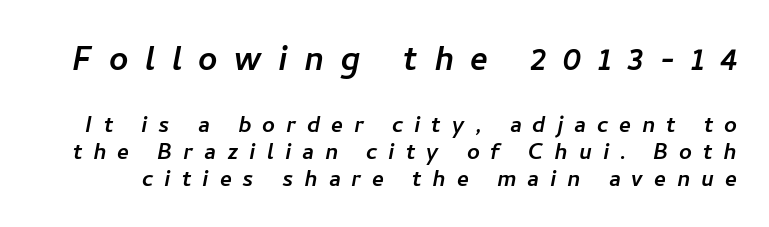
Two sizes are in play, and the larger belongs to the first block. This rendering employs a face without finishing strokes, i.e., a sans-serif. Whoever set this chose condensed vertical rhythm over breathing room. Proportional: the letters do not fall into vertical columns.
